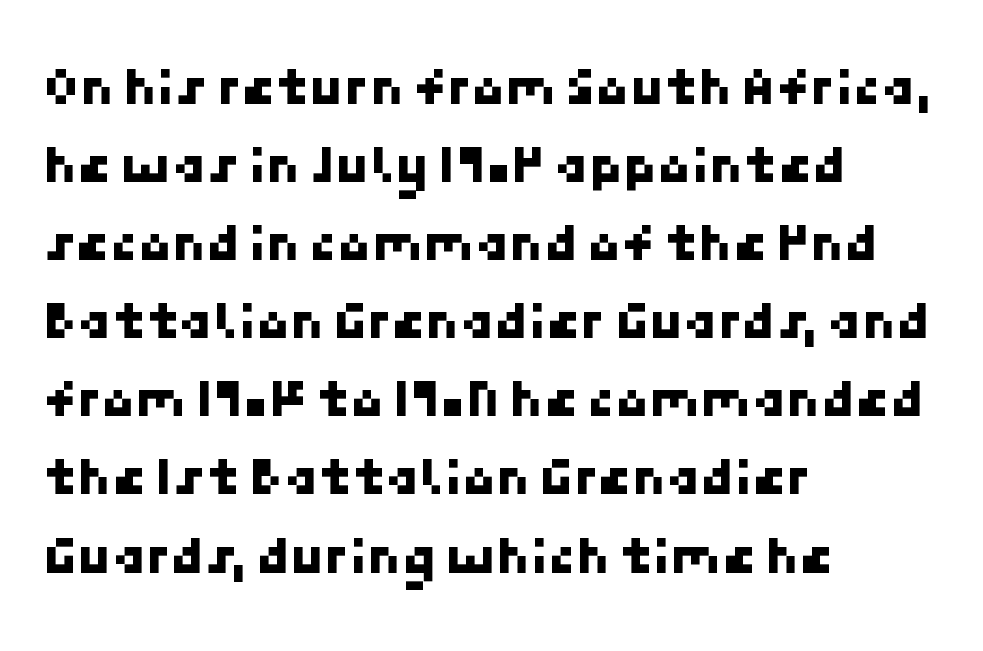
Q: Is the typeface a serif or a sans-serif typeface? A: Sans-serif.
Q: Is the text underlined? A: No.
Q: How is the paragraph aligned? A: Left-aligned.
Q: Is the spacing between letters normal or unusually wide? A: Normal.
Q: Is the spacing between lines tight, normal or loose? A: Normal.
Q: Width (condensed, normal, or wide)? A: Normal.
Q: Stroke contrast? A: Low.
Q: x-height? A: Medium.
